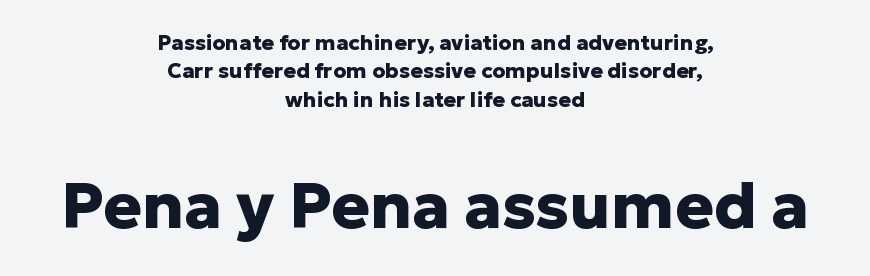
The face used here is a sans, in the tradition of grotesques and geometrics. Emphasis by weight is at full strength: bold. The face used here is rendered with its standard letterfit. The rendering uses natural spacing where letterforms have individual widths. Compared with typical paragraphs, the rows here are spaced about the same.
